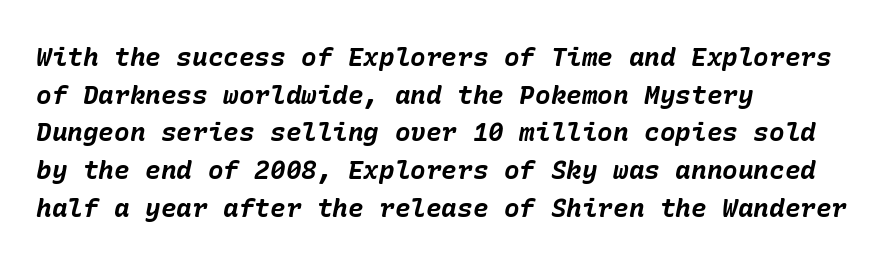
The image shows 26 px bold type, italic (leaning right); set left-aligned, normal line spacing (1.45x), normal letter spacing, not underlined.
